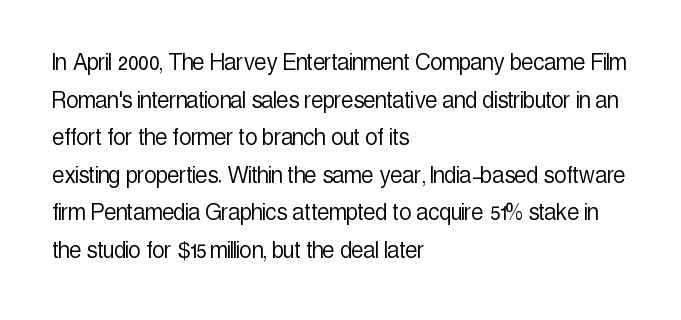
The image shows 27 px text type, upright; set left-aligned, normal line spacing (1.39x), normal letter spacing, not underlined.
